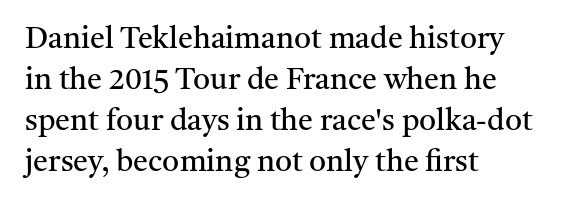
Q: Is the text bold? A: No.
Q: Is the text italic (slanted)? A: No, it is upright.
Q: Is the typeface a serif or a sans-serif typeface? A: Serif.
Q: Is the text underlined? A: No.
Q: How is the paragraph aligned? A: Left-aligned.
Q: Is the spacing between letters normal or unusually wide? A: Normal.
Q: Is the spacing between lines tight, normal or loose? A: Normal.
Q: Width (condensed, normal, or wide)? A: Normal.
Q: Stroke contrast? A: Medium.
Q: x-height? A: Medium.
Q: Monospaced? A: No.
